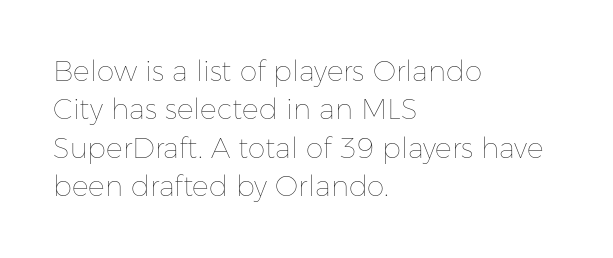
{"italic": "no", "bold": "no", "weight": "thin", "width": "normal", "stroke_contrast": "low", "x_height": "medium", "monospaced": "no", "underline": "no", "align": "left", "line_spacing": "normal", "line_spacing_ratio": 1.37, "letter_spacing": "normal", "letter_spacing_em": 0.0, "glyph_px": 28}
